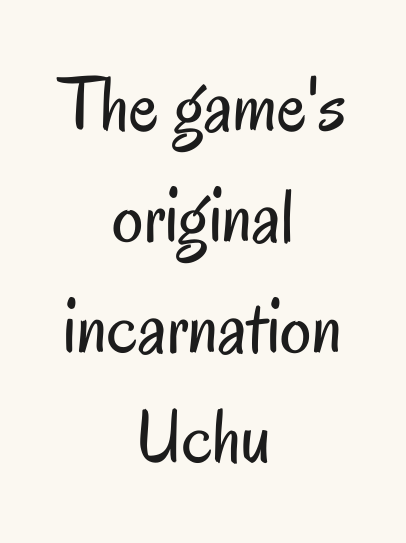
Q: Is the text bold? A: No.
Q: Is the text italic (slanted)? A: No, it is upright.
Q: Is the typeface a serif or a sans-serif typeface? A: Sans-serif.
Q: Is the text underlined? A: No.
Q: How is the paragraph aligned? A: Centered.
Q: Is the spacing between letters normal or unusually wide? A: Normal.
Q: Is the spacing between lines tight, normal or loose? A: Normal.
Q: Width (condensed, normal, or wide)? A: Condensed.
Q: Stroke contrast? A: Low.
Q: x-height? A: Small.
Q: Monospaced? A: No.
